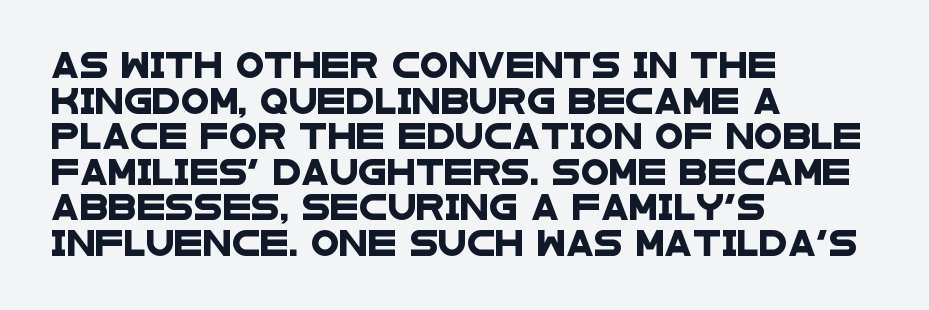
{"underline": "no", "align": "left", "line_spacing": "normal", "line_spacing_ratio": 1.37, "letter_spacing": "normal", "letter_spacing_em": 0.0, "glyph_px": 26}
